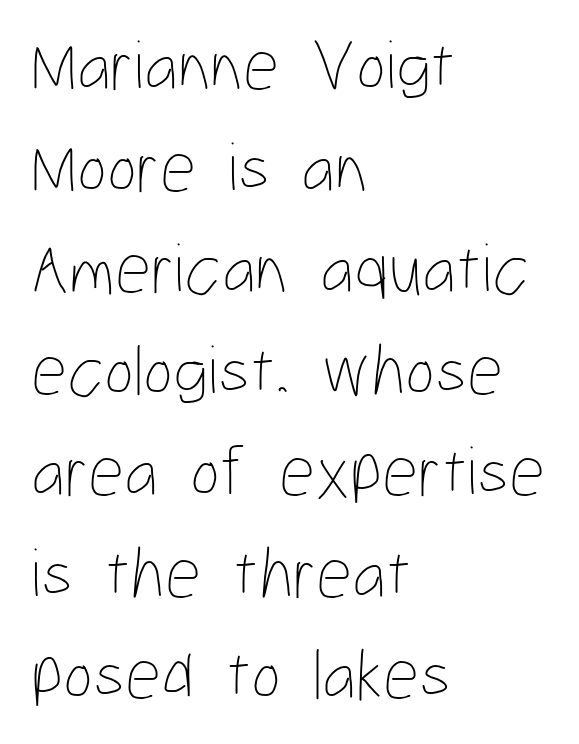
The image shows 71 px thin, condensed type, upright; set left-aligned, normal line spacing (1.43x), normal letter spacing, not underlined; low stroke contrast and a medium x-height.
